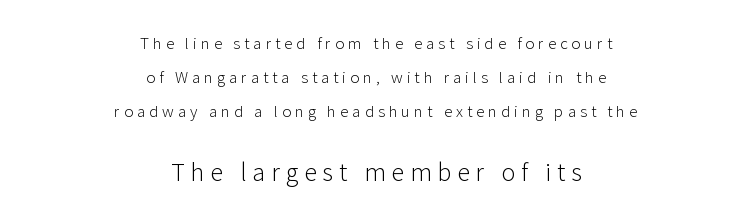
{"italic": "no", "bold": "no", "underline": "no", "align": "center", "line_spacing": "loose", "line_spacing_ratio": 2.0, "letter_spacing": "wide", "letter_spacing_em": 0.23, "larger_block": "second", "size_ratio": 1.53, "glyph_px": 26}
